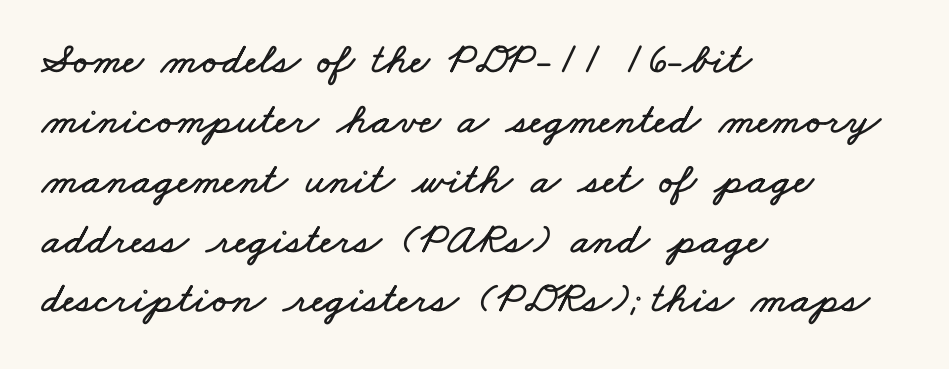
Q: Is the text underlined? A: No.
Q: How is the paragraph aligned? A: Left-aligned.
Q: Is the spacing between letters normal or unusually wide? A: Normal.
Q: Is the spacing between lines tight, normal or loose? A: Normal.
Q: Width (condensed, normal, or wide)? A: Wide.
Q: Stroke contrast? A: Low.
Q: x-height? A: Small.
Q: Monospaced? A: No.
